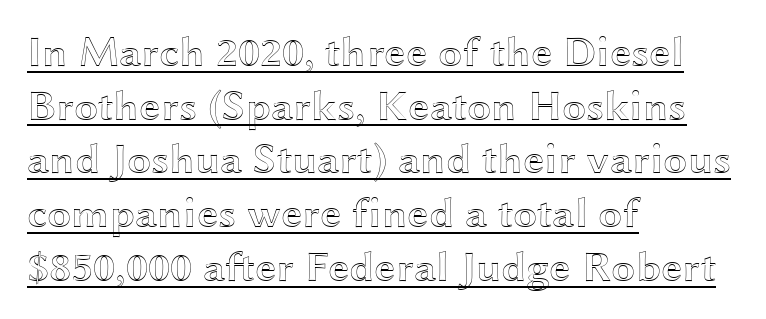
The image shows 43 px wide type, upright; set left-aligned, normal line spacing (1.25x), normal letter spacing, underlined; a medium x-height.
